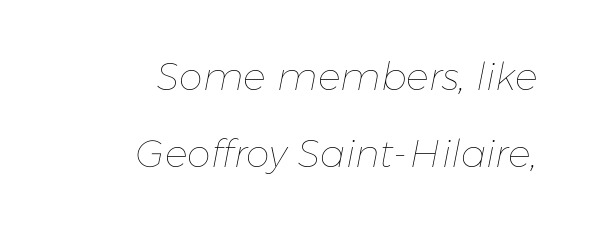
{"italic": "yes", "lean": "right", "slant_degrees": 11, "bold": "no", "weight": "thin", "width": "normal", "stroke_contrast": "low", "x_height": "medium", "monospaced": "no", "underline": "no", "align": "right", "line_spacing": "loose", "line_spacing_ratio": 2.03, "letter_spacing": "normal", "letter_spacing_em": 0.0, "glyph_px": 38}
